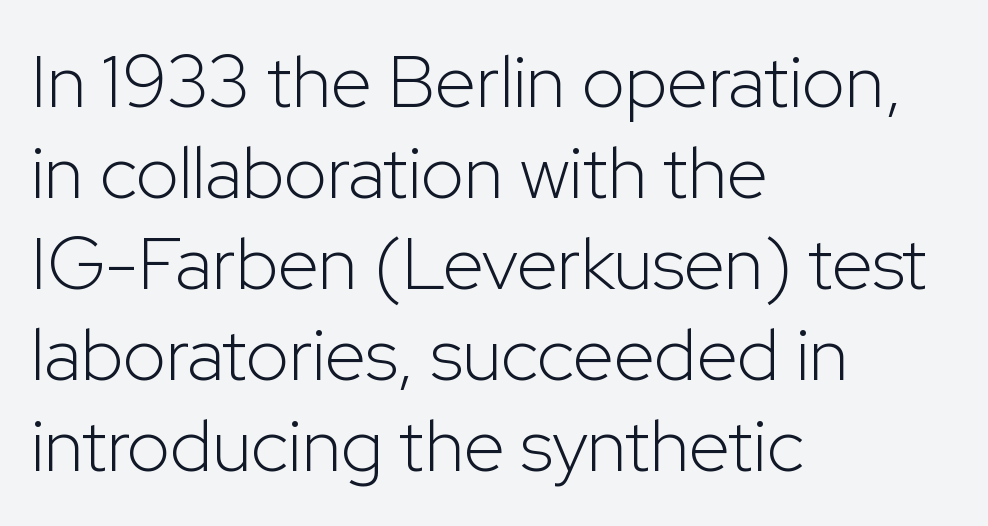
The image shows 74 px light sans-serif type, upright; set left-aligned, line spacing 1.23x, normal letter spacing, not underlined; low stroke contrast and a medium x-height.
